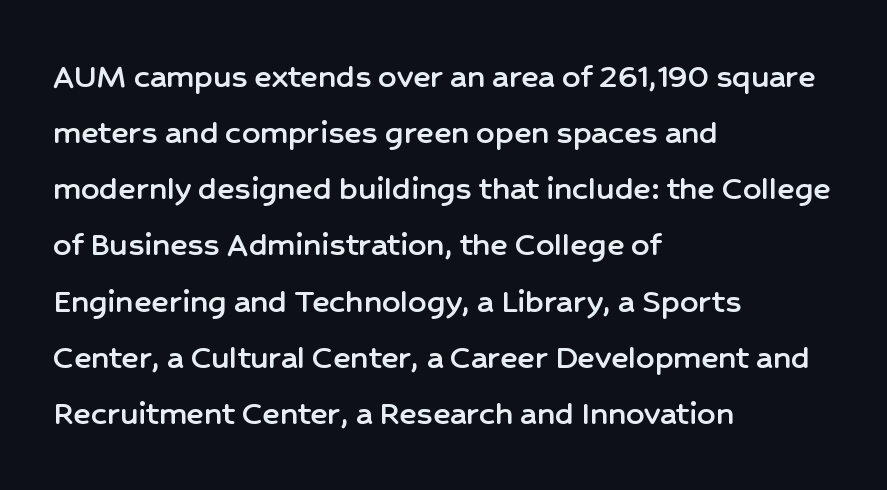
Q: Is the text italic (slanted)? A: No, it is upright.
Q: Is the typeface a serif or a sans-serif typeface? A: Sans-serif.
Q: Is the text underlined? A: No.
Q: How is the paragraph aligned? A: Left-aligned.
Q: Is the spacing between letters normal or unusually wide? A: Normal.
Q: Is the spacing between lines tight, normal or loose? A: Normal.
Q: Width (condensed, normal, or wide)? A: Normal.
Q: Stroke contrast? A: Low.
Q: x-height? A: Medium.
Q: Monospaced? A: No.
